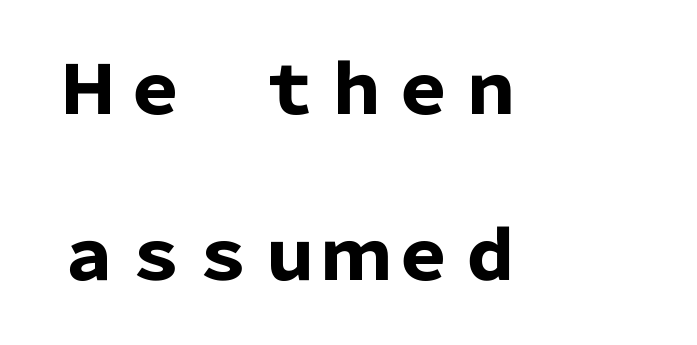
The image shows 67 px heavy sans-serif type, upright; set left-aligned, loose line spacing (2.48x), normal letter spacing, not underlined; low stroke contrast and a medium x-height.
